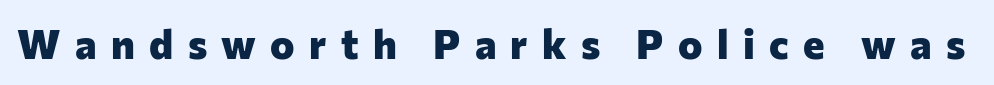
Students, this is bold: see how much ink each stroke carries. Glyph-to-glyph distance is far greater than everyday printed text. Typographically, this falls in the sans-serif category. Is this a fixed-width face? No — the glyphs have proportional, varying widths. Bare-footed words on every line. This is roman type, the default non-slanted kind.
